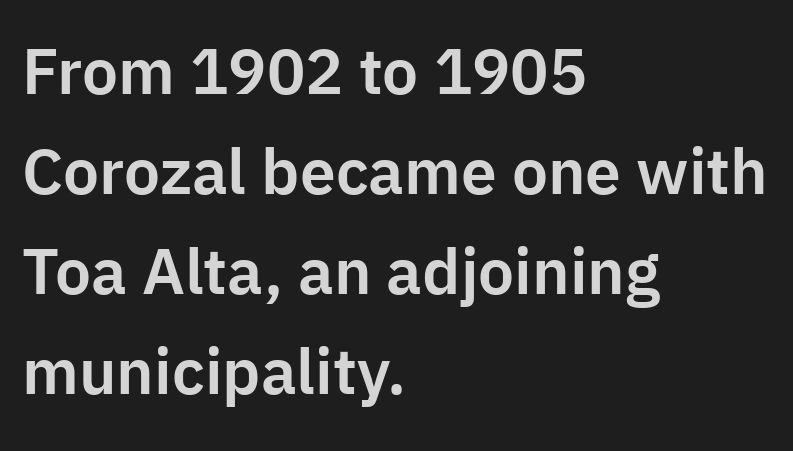
This rendering features lettering with no underline. The designer went with a sans here, leaving each stem footless. Italic? Not at all — the glyphs are vertical. Left-aligned paragraph, ragged on the right. The rendering uses natural spacing where letterforms have individual widths. The designer left line spacing at the default.
